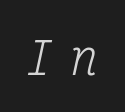
The image shows 44 px regular-weight, condensed serif type, italic (leaning right), monospaced; set unusually wide letter spacing (+0.42 em), not underlined; medium stroke contrast and a medium x-height.
